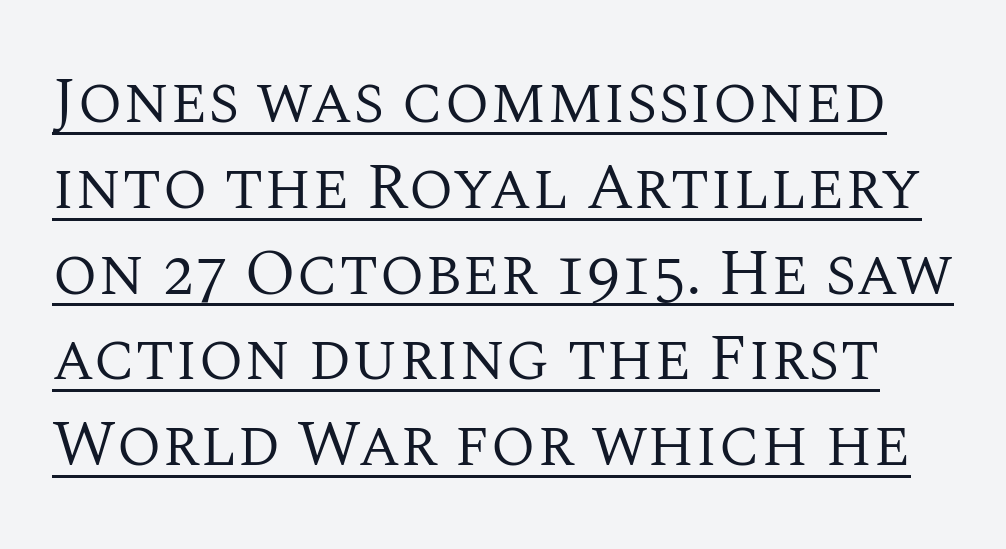
Stems here are at most as thick as an everyday book face. Upright lettering throughout. Spacing verdict: proportional, widths tailored to each character. Unlike a clean sans, this face finishes its strokes with serifs.
